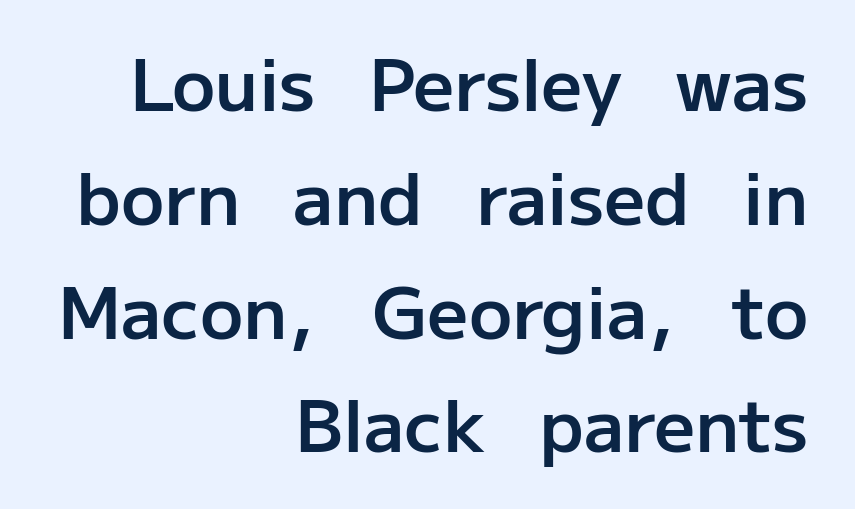
The image shows 72 px semibold sans-serif type, upright; set right-aligned, normal line spacing (1.58x), normal letter spacing, not underlined; low stroke contrast and a medium x-height.
